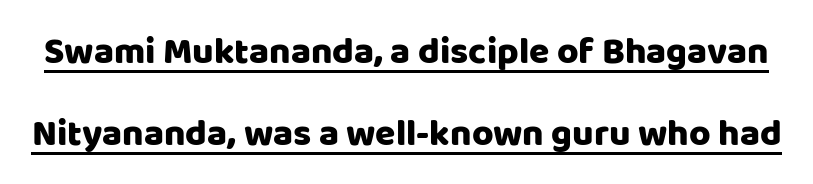
Q: Is the text italic (slanted)? A: No, it is upright.
Q: Is the typeface a serif or a sans-serif typeface? A: Sans-serif.
Q: Is the text underlined? A: Yes.
Q: Is the spacing between letters normal or unusually wide? A: Normal.
Q: Is the spacing between lines tight, normal or loose? A: Loose.
Q: Width (condensed, normal, or wide)? A: Normal.
Q: Stroke contrast? A: Low.
Q: x-height? A: Large.
Q: Monospaced? A: No.
